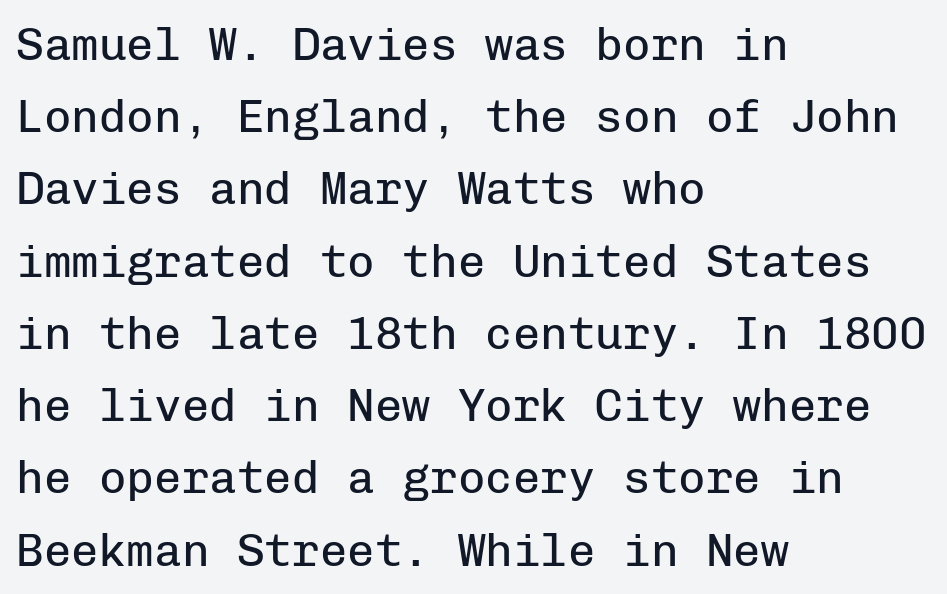
When letters stand straight like this, we call the style roman or upright. The rendering shows plain stroke endings on the letterforms — a sans-serif design. Type without underlining. Left-aligned paragraph, ragged on the right. Observe the ordinary spacing: letters are neighbours, not strangers. Looks like terminal output: every glyph gets an equal slot.
